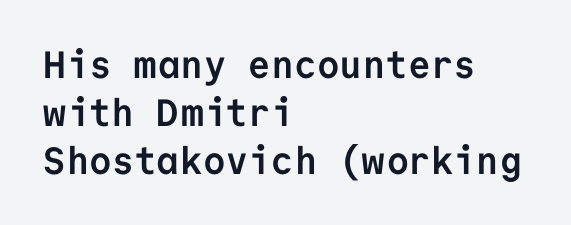
Q: Is the text bold? A: Yes.
Q: Is the text italic (slanted)? A: No, it is upright.
Q: Is the typeface a serif or a sans-serif typeface? A: Sans-serif.
Q: Is the text underlined? A: No.
Q: How is the paragraph aligned? A: Left-aligned.
Q: Is the spacing between letters normal or unusually wide? A: Normal.
Q: Is the spacing between lines tight, normal or loose? A: Normal.
Q: Width (condensed, normal, or wide)? A: Normal.
Q: Stroke contrast? A: Low.
Q: x-height? A: Medium.
Q: Monospaced? A: Yes.
